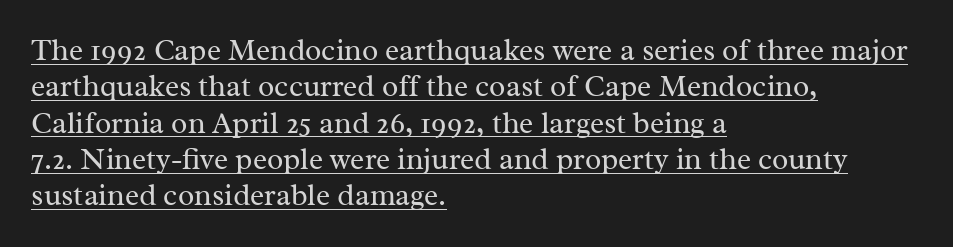
{"serif": "yes", "italic": "no", "bold": "no", "weight": "regular", "width": "normal", "stroke_contrast": "medium", "x_height": "medium", "monospaced": "no", "underline": "yes", "align": "left", "line_spacing_ratio": 1.21, "letter_spacing": "normal", "letter_spacing_em": 0.0, "glyph_px": 30}
